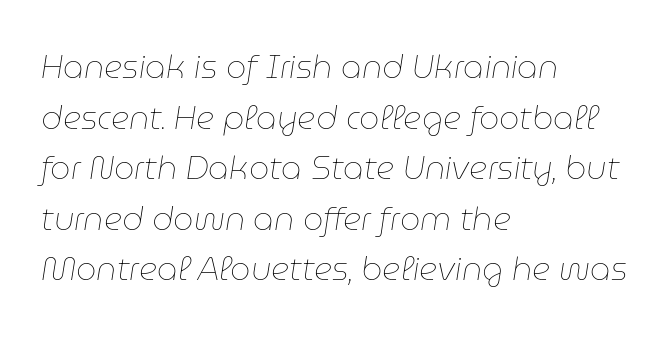
Spacing verdict: proportional, widths tailored to each character. Is this a heavy cut? Hardly; it is regular or lighter. The space directly below the letters is spotless. The passage is arranged the way most books set body copy — flush left. Leading: standard. The rendering applies a slant to the glyphs.
